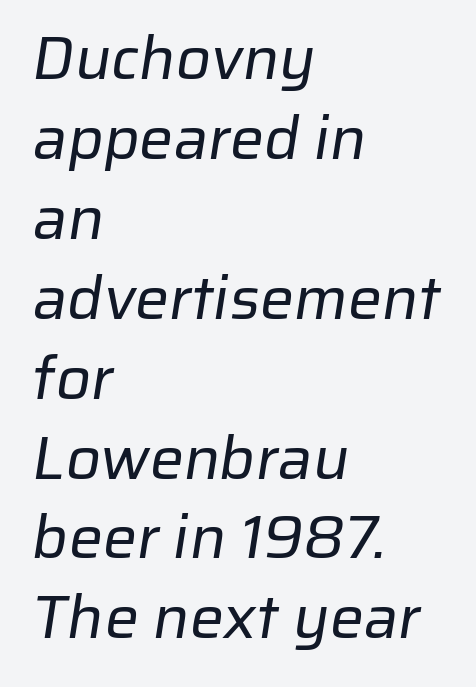
The rendering shows plain stroke endings on the letterforms — a sans-serif design. The text block is weighted toward the left margin, trailing off unevenly rightward. Letter spacing: default. Quick note: interline space is typical. Type without underlining.
